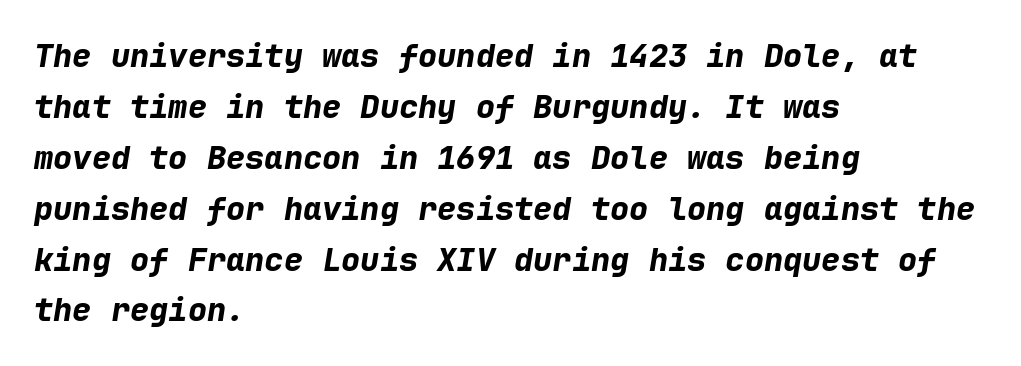
The image shows 32 px bold type, italic (leaning right), monospaced; set left-aligned, normal line spacing (1.59x), normal letter spacing, not underlined; low stroke contrast and a medium x-height.
